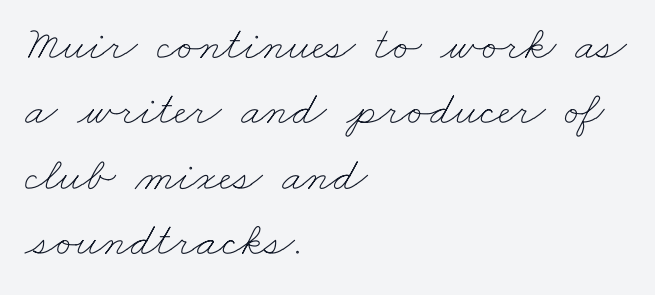
The image shows 48 px thin, wide type; set left-aligned, normal line spacing (1.36x), normal letter spacing, not underlined; low stroke contrast and a small x-height.
